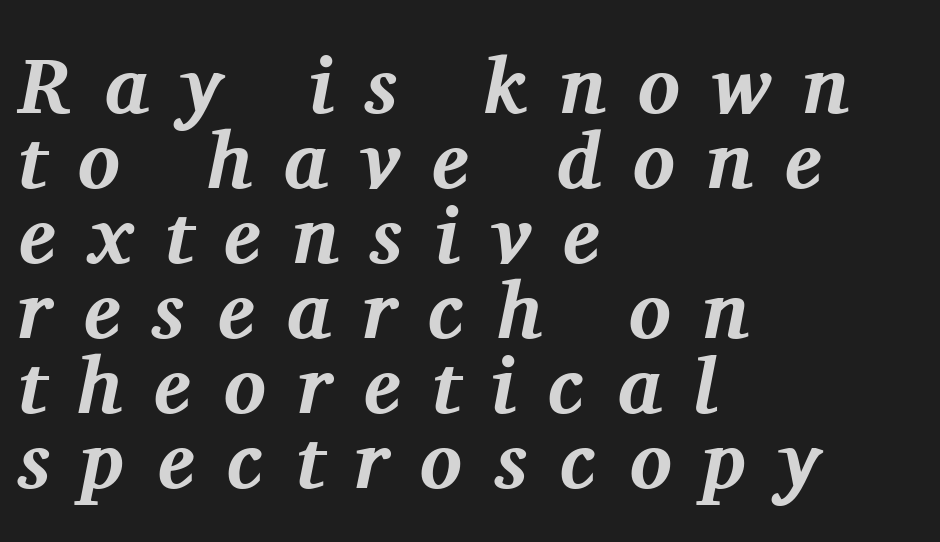
Observe the wide spacing: letters keep a clear distance from each other. Unlike a clean sans, this face finishes its strokes with serifs. Words float on clear page, feet unadorned. Posture: slanted.
